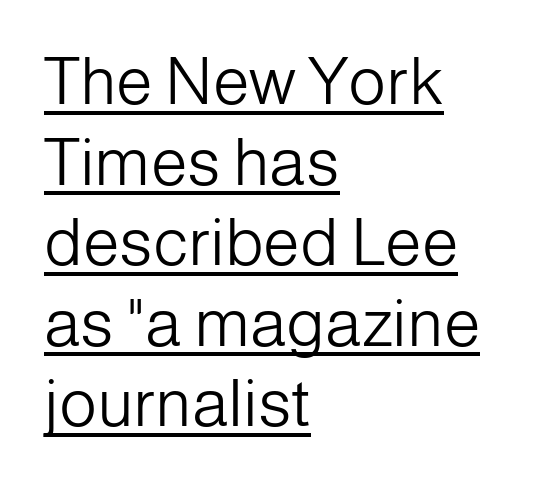
The image shows 66 px light sans-serif type, upright; set left-aligned, line spacing 1.22x, normal letter spacing, underlined; low stroke contrast and a medium x-height.
